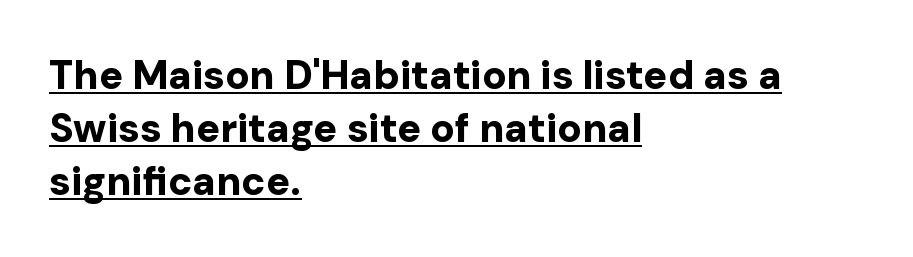
Q: Is the text bold? A: Yes.
Q: Is the text italic (slanted)? A: No, it is upright.
Q: Is the typeface a serif or a sans-serif typeface? A: Sans-serif.
Q: Is the text underlined? A: Yes.
Q: How is the paragraph aligned? A: Left-aligned.
Q: Is the spacing between letters normal or unusually wide? A: Normal.
Q: Is the spacing between lines tight, normal or loose? A: Normal.
Q: Width (condensed, normal, or wide)? A: Normal.
Q: Stroke contrast? A: Low.
Q: x-height? A: Medium.
Q: Monospaced? A: No.
